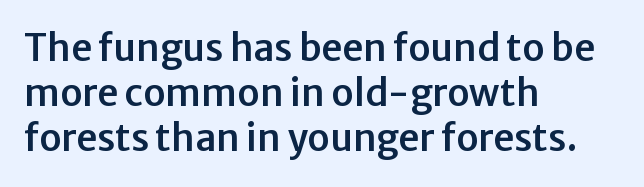
The image shows 37 px sans-serif type, upright; set left-aligned, line spacing 1.22x, normal letter spacing, not underlined; low stroke contrast and a medium x-height.
